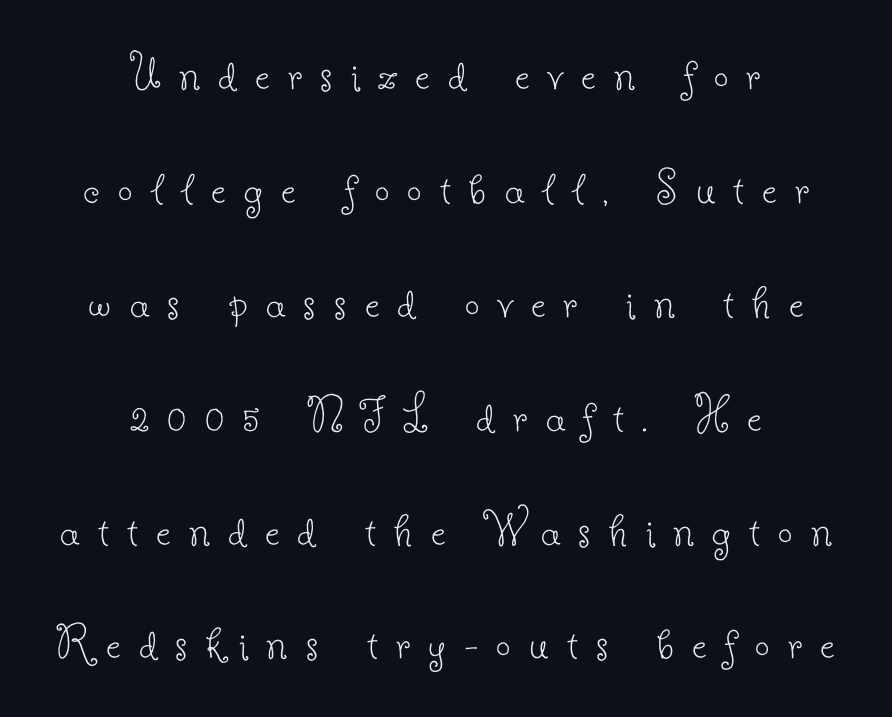
Tracking value appears strongly positive — letters spread wide. The axis of the letterforms is exactly vertical. Rows of type keep a wide berth in the vertical direction. Is the stroke heavy? The answer is a plain regular-or-lighter. A centered setting, common on invitations and titles, is used for this passage.
